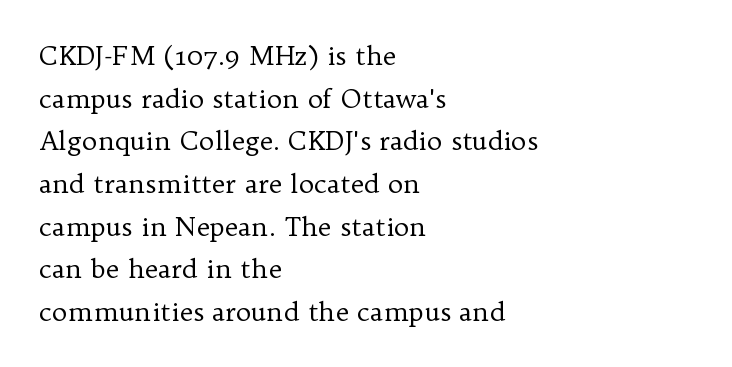
{"italic": "no", "bold": "no", "underline": "no", "align": "left", "line_spacing": "normal", "line_spacing_ratio": 1.64, "letter_spacing": "normal", "letter_spacing_em": 0.0, "glyph_px": 26}
